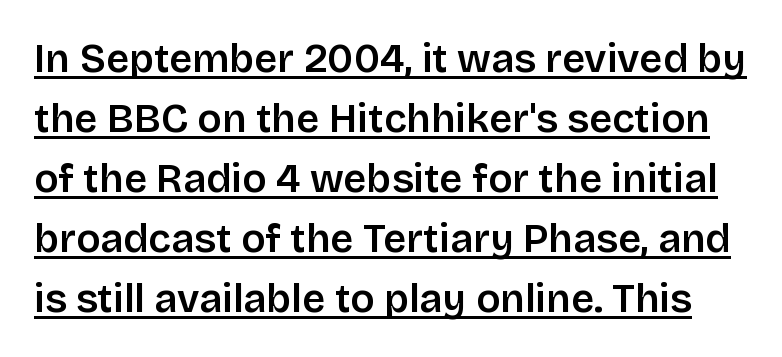
{"serif": "no", "italic": "no", "bold": "semi", "weight": "semibold", "width": "normal", "stroke_contrast": "low", "x_height": "large", "monospaced": "no", "underline": "yes", "line_spacing": "normal", "line_spacing_ratio": 1.5, "letter_spacing": "normal", "letter_spacing_em": 0.0, "glyph_px": 40}
